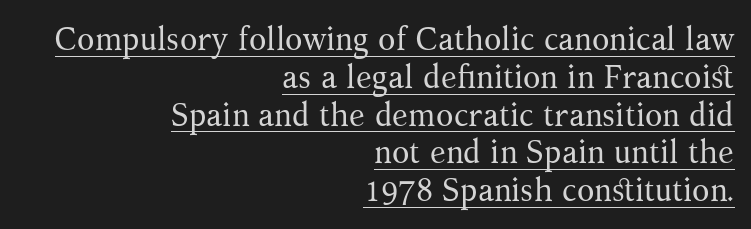
{"serif": "yes", "italic": "no", "bold": "no", "weight": "regular", "width": "normal", "stroke_contrast": "medium", "x_height": "medium", "monospaced": "no", "underline": "yes", "align": "right", "line_spacing_ratio": 1.18, "letter_spacing": "normal", "letter_spacing_em": 0.0, "glyph_px": 32}
